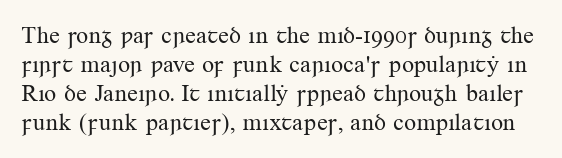
The image shows 24 px text type, upright; set line spacing 1.21x, normal letter spacing, not underlined.
